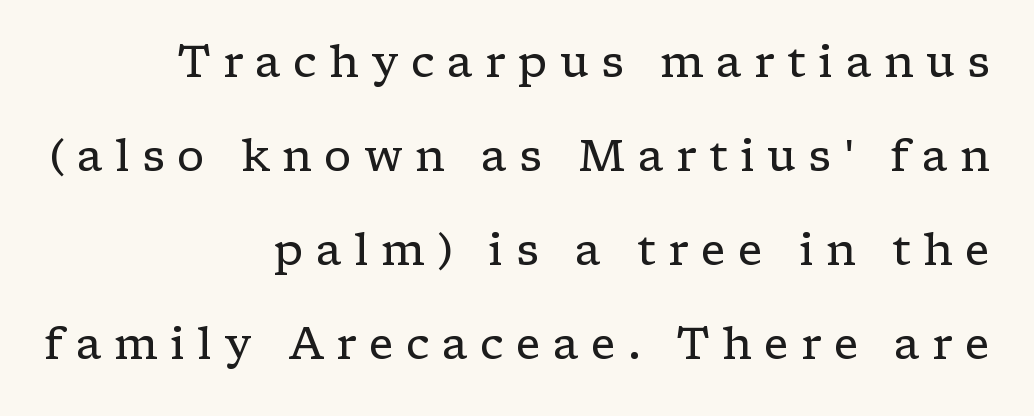
Q: Is the text bold? A: No.
Q: Is the text italic (slanted)? A: No, it is upright.
Q: Is the typeface a serif or a sans-serif typeface? A: Serif.
Q: Is the text underlined? A: No.
Q: How is the paragraph aligned? A: Right-aligned.
Q: Is the spacing between letters normal or unusually wide? A: Unusually wide.
Q: Is the spacing between lines tight, normal or loose? A: Loose.
Q: Width (condensed, normal, or wide)? A: Wide.
Q: Stroke contrast? A: Low.
Q: x-height? A: Medium.
Q: Monospaced? A: No.
